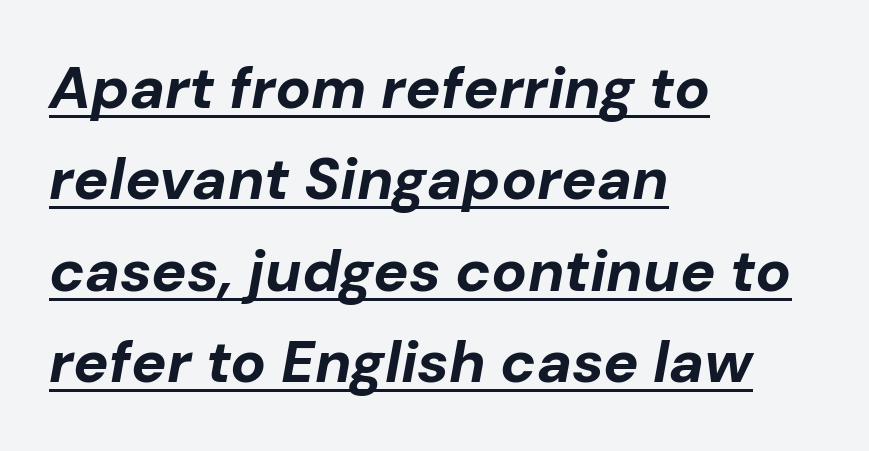
Q: Is the text bold? A: Yes.
Q: Is the text italic (slanted)? A: Yes, it leans right by about 10 degrees.
Q: Is the text underlined? A: Yes.
Q: How is the paragraph aligned? A: Left-aligned.
Q: Is the spacing between letters normal or unusually wide? A: Normal.
Q: Is the spacing between lines tight, normal or loose? A: Normal.
Q: Width (condensed, normal, or wide)? A: Normal.
Q: Stroke contrast? A: Low.
Q: x-height? A: Medium.
Q: Monospaced? A: No.
